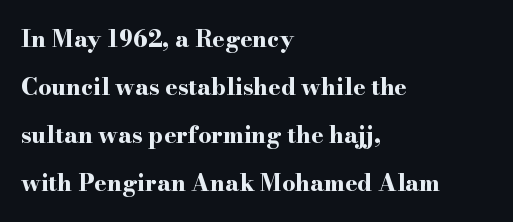
Every stem runs plumb, perpendicular to the baseline. Summary of vertical rhythm: relaxed, with wide interline spacing. Inter-character spacing is left at the font's built-in metrics. Bold? Absolutely — the strokes are thick and heavy. Type without underlining.
